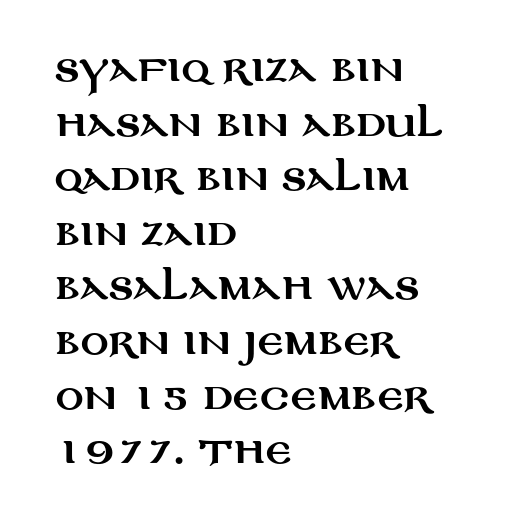
{"serif": "no", "italic": "no", "width": "wide", "stroke_contrast": "medium", "x_height": "large", "monospaced": "no", "underline": "no", "align": "left", "line_spacing": "normal", "line_spacing_ratio": 1.56, "letter_spacing": "normal", "letter_spacing_em": 0.0, "glyph_px": 35}
